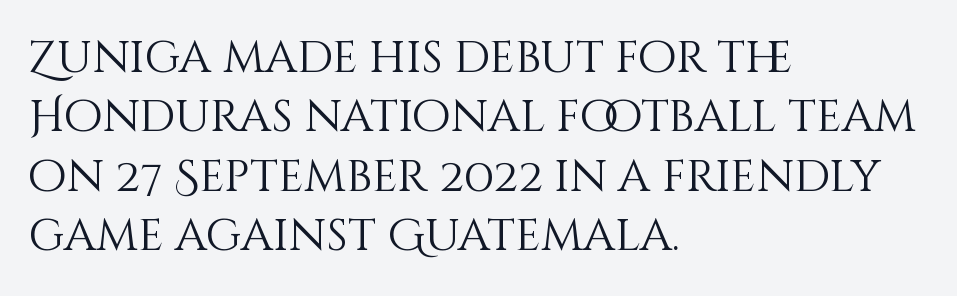
Q: Is the text bold? A: No.
Q: Is the text italic (slanted)? A: No, it is upright.
Q: Is the text underlined? A: No.
Q: How is the paragraph aligned? A: Left-aligned.
Q: Is the spacing between letters normal or unusually wide? A: Normal.
Q: Is the spacing between lines tight, normal or loose? A: Normal.
Q: Width (condensed, normal, or wide)? A: Normal.
Q: Stroke contrast? A: Medium.
Q: x-height? A: Large.
Q: Monospaced? A: No.
